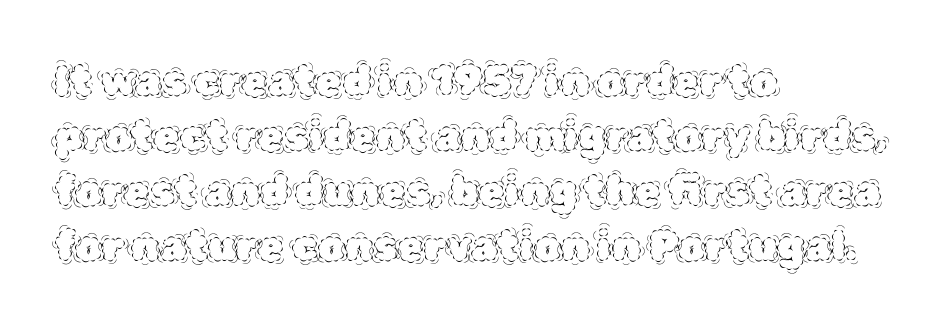
Think of a printed novel: that variable character pitch is what you see here. Descenders are the only things crossing below the line. These lines keep a tight, regular rhythm from letter to letter. Style check: upright. The rows are spaced the way most documents space them. Heft: none added — not bold.
